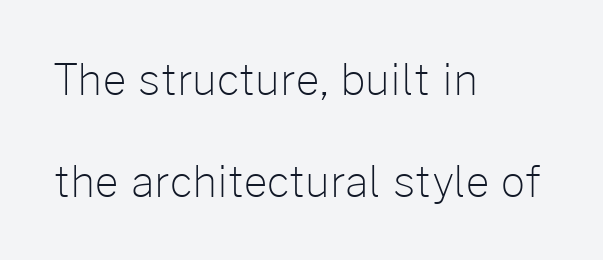
The leading is generous, giving the passage an open texture. Letters have the restrained weight of plain body copy at most. These lines were composed using upright roman letters. Between one letter and the next there's only the usual sliver of space. Check where the strokes stop: nothing finishes them off — pure sans.
